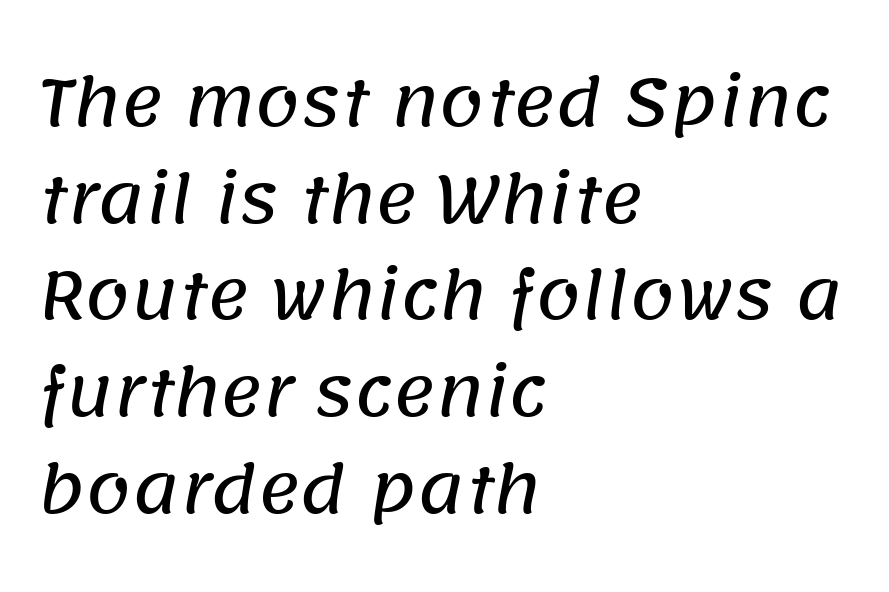
The image shows 64 px sans-serif type; set left-aligned, normal line spacing (1.51x), normal letter spacing, not underlined; low stroke contrast and a large x-height.
